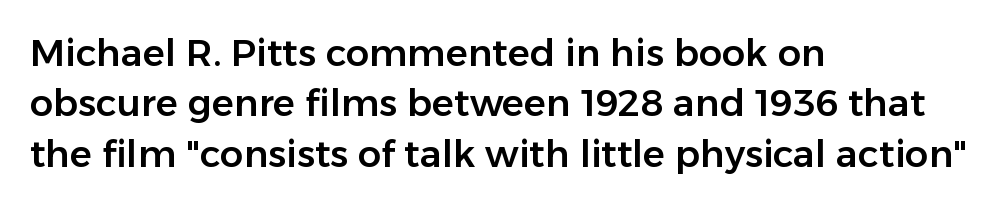
Q: Is the text italic (slanted)? A: No, it is upright.
Q: Is the typeface a serif or a sans-serif typeface? A: Sans-serif.
Q: Is the text underlined? A: No.
Q: How is the paragraph aligned? A: Left-aligned.
Q: Is the spacing between letters normal or unusually wide? A: Normal.
Q: Is the spacing between lines tight, normal or loose? A: Normal.
Q: Width (condensed, normal, or wide)? A: Normal.
Q: Stroke contrast? A: Low.
Q: x-height? A: Medium.
Q: Monospaced? A: No.
